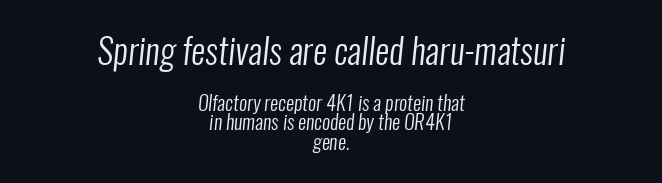
To sum up the face: it is a sans, with no serifs. The passage is arranged like a title page — every line centered. Weight: not bold — regular or lighter. A typesetter would call this leading minimal, almost set solid. If you squint, the top block still reads clearly — it's the larger of the two. Character widths vary here, with narrow letters taking less room than wide ones.
